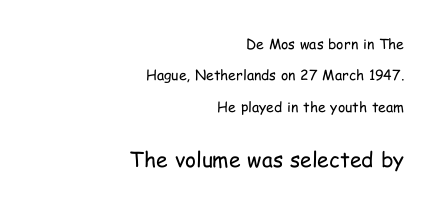
The typeface has the unassuming heft of standard copy or less. This is roman type, the default non-slanted kind. This block would shrink considerably if given ordinary leading; it's expanded now. This sample uses plain, unmodified letter spacing.
